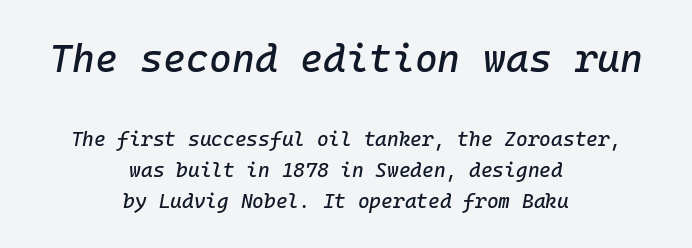
Each letter, wide or thin by design, is forced into the same width here. Emphasis-style slanted type is in use. The composition opens big and finishes small. The gap between lines stays unmarked. Interline gaps are of average width in this sample.
